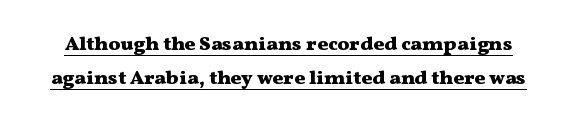
The image shows 20 px bold type, upright; set line spacing 1.71x, normal letter spacing, underlined.
